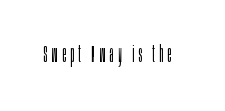
Q: Is the text bold? A: No.
Q: Is the text italic (slanted)? A: No, it is upright.
Q: Is the text underlined? A: No.
